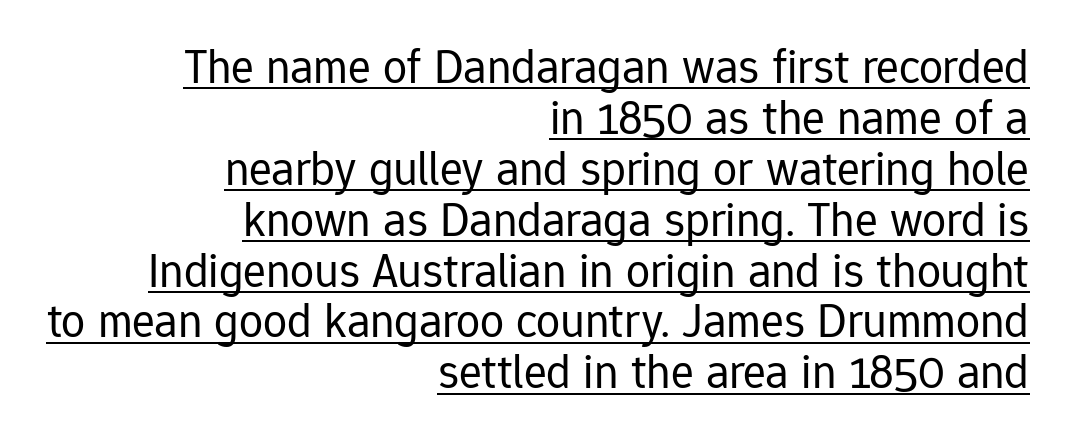
The image shows 48 px regular-weight sans-serif type, upright; set right-aligned, tight line spacing (1.06x), normal letter spacing, underlined; low stroke contrast and a medium x-height.
